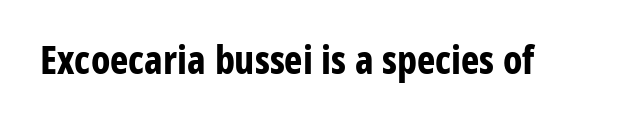
The image shows 39 px bold, condensed sans-serif type, upright; set normal letter spacing, not underlined; low stroke contrast and a medium x-height.
